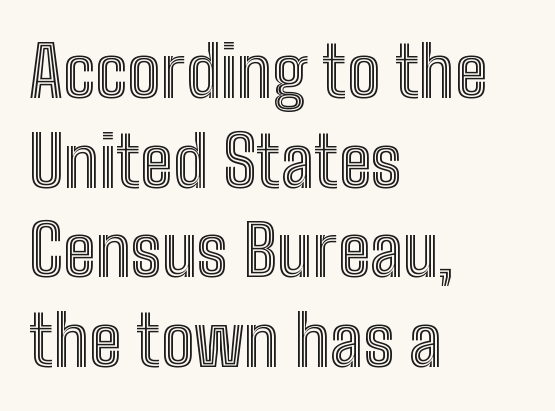
{"italic": "no", "width": "condensed", "x_height": "medium", "monospaced": "no", "underline": "no", "align": "left", "line_spacing": "normal", "line_spacing_ratio": 1.28, "letter_spacing": "normal", "letter_spacing_em": 0.0, "glyph_px": 70}
